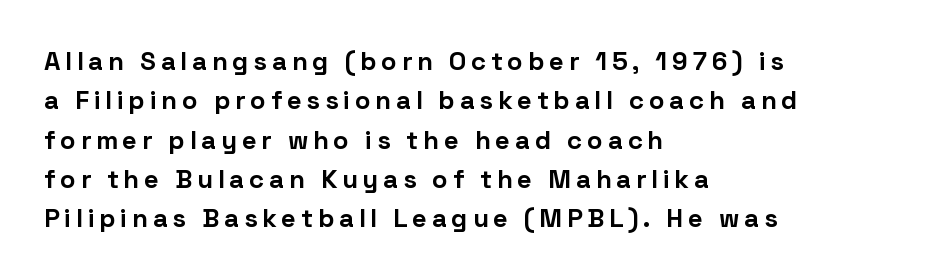
Stroke thickness is high; the sample reads as a true bold. The rendering anchors every line to the left-hand side. Any mark beneath the type? The region is blank. Successive baselines arrive at the customary interval. A roman cut, with each character standing at attention.
